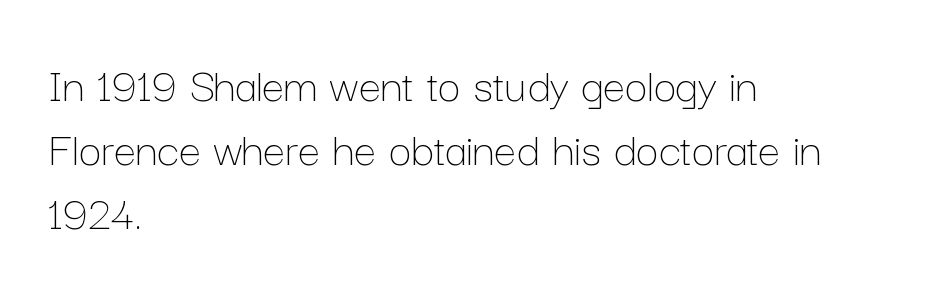
Q: Is the text bold? A: No.
Q: Is the text italic (slanted)? A: No, it is upright.
Q: Is the text underlined? A: No.
Q: How is the paragraph aligned? A: Left-aligned.
Q: Is the spacing between letters normal or unusually wide? A: Normal.
Q: Is the spacing between lines tight, normal or loose? A: Normal.
Q: Width (condensed, normal, or wide)? A: Normal.
Q: Stroke contrast? A: Low.
Q: x-height? A: Medium.
Q: Monospaced? A: No.
